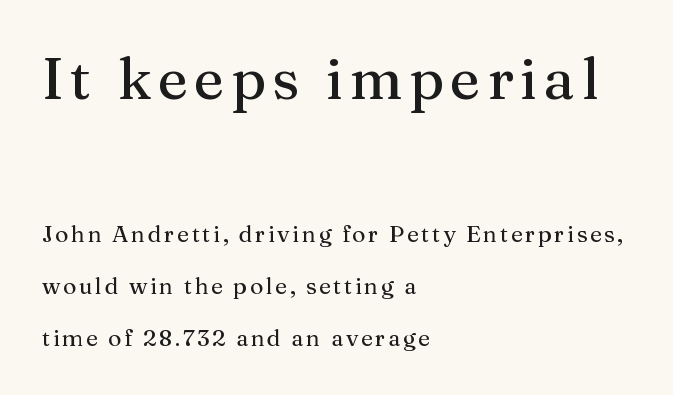
The image shows 58 px serif type, upright; set left-aligned, loose line spacing (2.26x), not underlined; the first (top) block is 2.52x larger; medium stroke contrast and a medium x-height.
